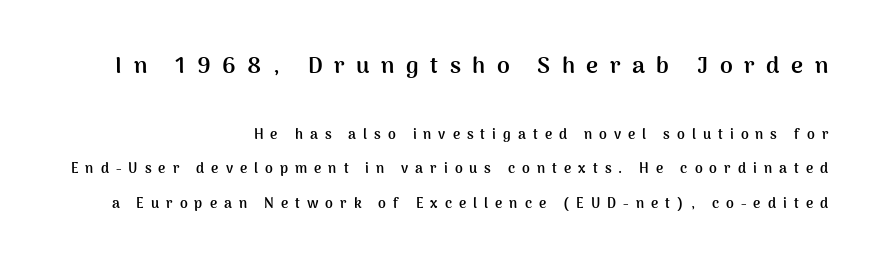
{"italic": "no", "bold": "yes", "underline": "no", "align": "right", "line_spacing": "loose", "line_spacing_ratio": 2.46, "letter_spacing": "wide", "letter_spacing_em": 0.5, "larger_block": "first", "size_ratio": 1.64, "glyph_px": 23}
